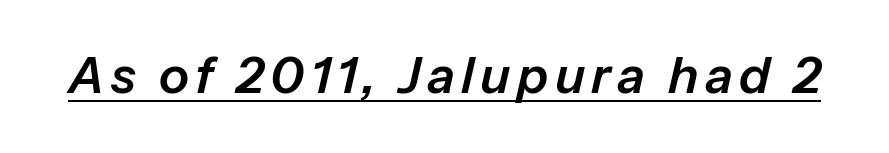
Q: Is the text italic (slanted)? A: Yes, it leans right by about 13 degrees.
Q: Is the text underlined? A: Yes.
Q: Width (condensed, normal, or wide)? A: Normal.
Q: Stroke contrast? A: Low.
Q: x-height? A: Medium.
Q: Monospaced? A: No.
